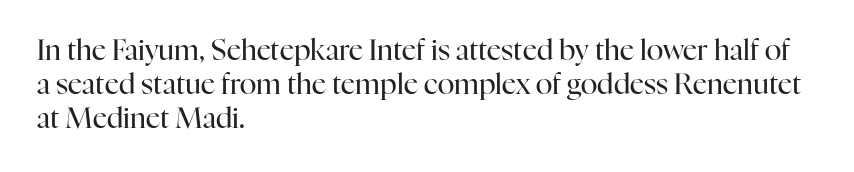
{"serif": "yes", "italic": "no", "bold": "no", "weight": "regular", "width": "normal", "stroke_contrast": "high", "x_height": "medium", "monospaced": "no", "underline": "no", "align": "left", "line_spacing_ratio": 1.22, "letter_spacing": "normal", "letter_spacing_em": 0.0, "glyph_px": 28}
